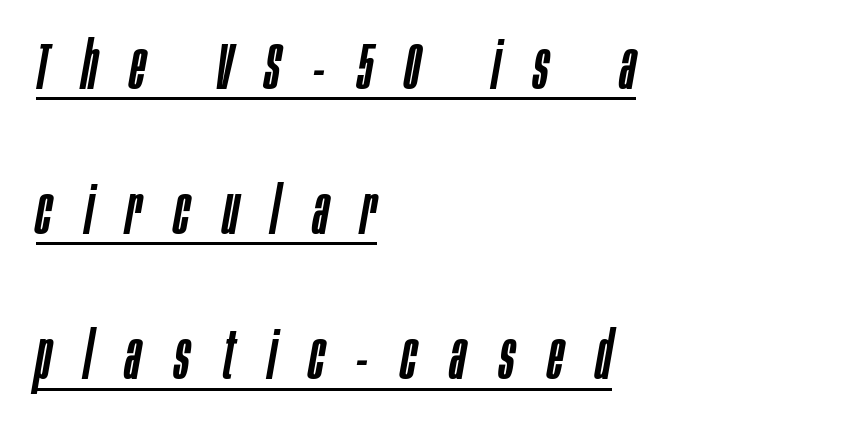
This block would shrink considerably if given ordinary leading; it's expanded now. The rendering applies a slant to the glyphs. Substantial extra tracking has been applied to these lines. Layout note: lines flush left. This is underlined copy, the kind a proofreader might mark for attention. Looks like regular typesetting: each glyph gets only the width it needs.
